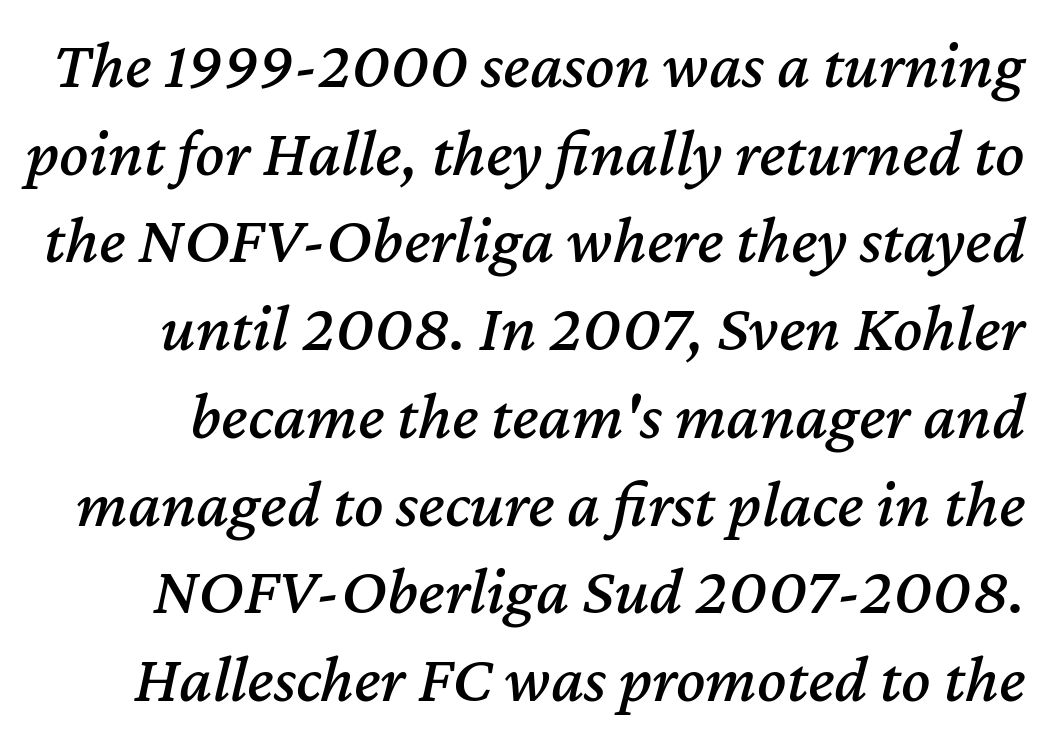
{"italic": "yes", "lean": "right", "slant_degrees": 12, "width": "normal", "stroke_contrast": "medium", "x_height": "medium", "monospaced": "no", "underline": "no", "line_spacing": "normal", "line_spacing_ratio": 1.29, "letter_spacing": "normal", "letter_spacing_em": 0.0, "glyph_px": 68}
